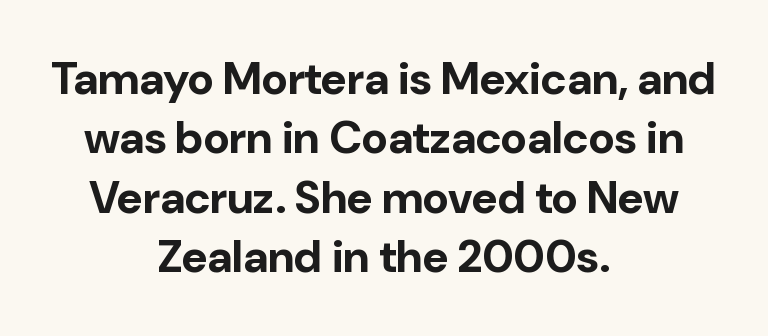
{"serif": "no", "italic": "no", "bold": "yes", "weight": "bold", "width": "normal", "stroke_contrast": "low", "x_height": "medium", "monospaced": "no", "underline": "no", "align": "center", "line_spacing": "normal", "line_spacing_ratio": 1.32, "letter_spacing": "normal", "letter_spacing_em": 0.0, "glyph_px": 45}
